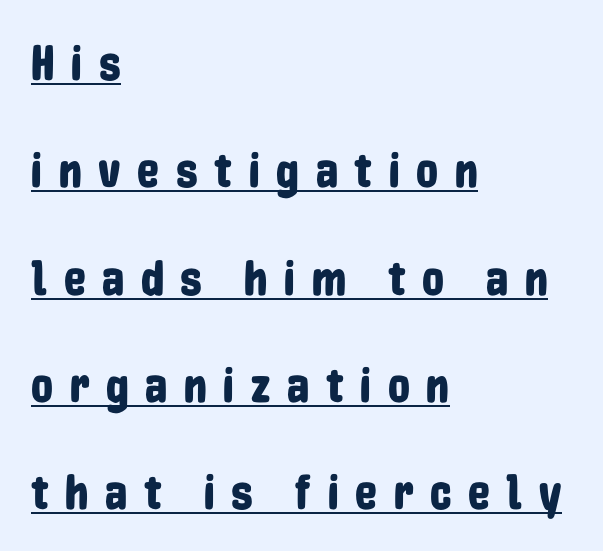
Underlined type. Here the designer chose a conventional face with non-uniform glyph widths. This sample is left-justified, so line endings fall wherever the words run out. The block of text is sparse from top to bottom, with ample space between rows. The letters carry no serifs — their stems end cleanly without finishing strokes.
